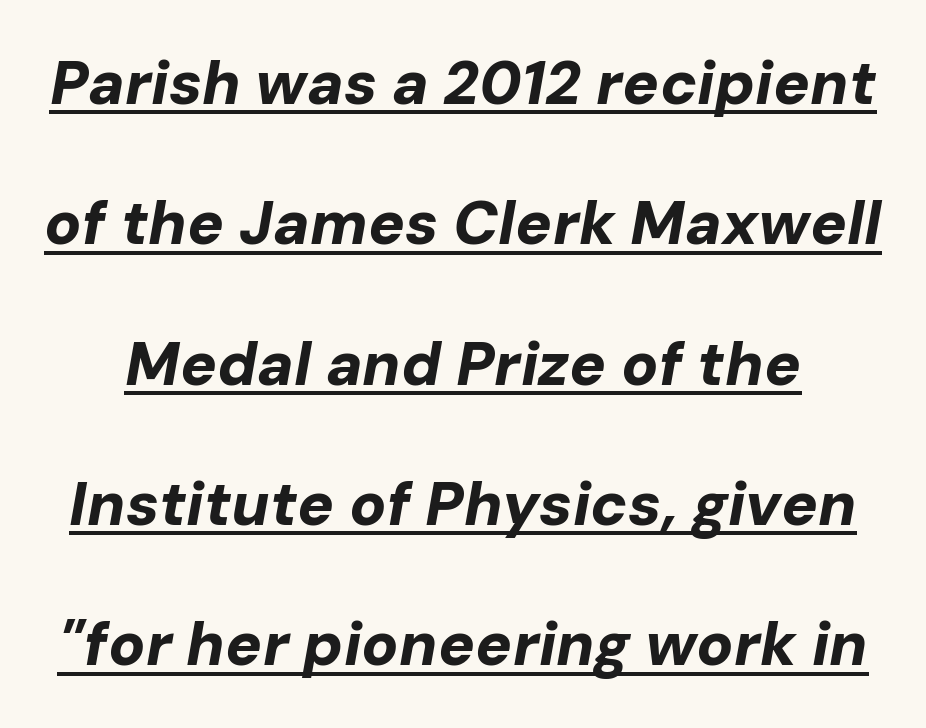
Q: Is the text bold? A: Yes.
Q: Is the text italic (slanted)? A: Yes, it leans right by about 10 degrees.
Q: Is the text underlined? A: Yes.
Q: Is the spacing between letters normal or unusually wide? A: Normal.
Q: Is the spacing between lines tight, normal or loose? A: Loose.
Q: Width (condensed, normal, or wide)? A: Normal.
Q: Stroke contrast? A: Low.
Q: x-height? A: Medium.
Q: Monospaced? A: No.
